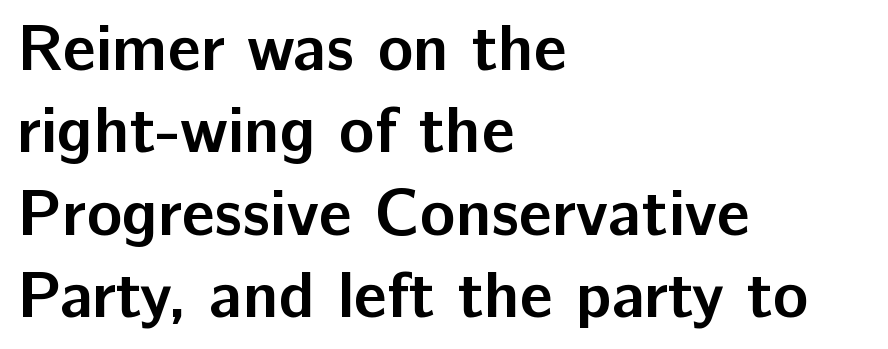
Does the type have serifs? No, each stem ends abruptly. These lines keep a tight, regular rhythm from letter to letter. How would I describe the line gaps? Plain and ordinary. The passage shown is not underscored anywhere. Pretty heavy lettering here — definitely bold.
